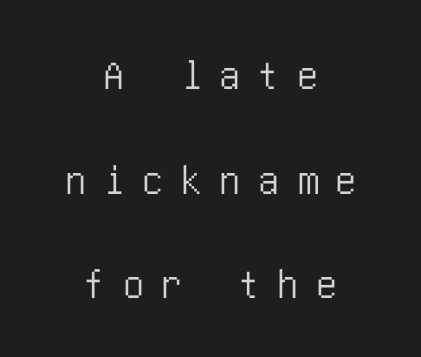
The image shows 42 px condensed sans-serif type, upright; set centered, loose line spacing (2.49x), unusually wide letter spacing (+0.42 em), not underlined; low stroke contrast and a large x-height.
